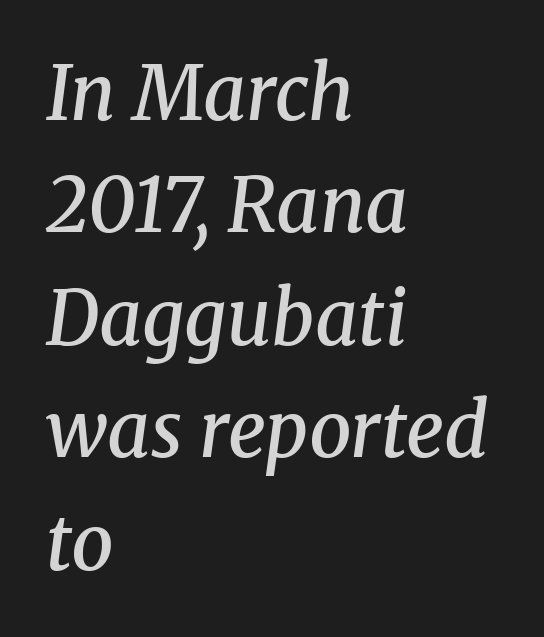
An italicized treatment has been applied to the whole sample. The lines sit at an ordinary, default distance from one another. The baseline area is clear. Horizontal alignment here is leftward, the default for most running prose. The typesetting leans somewhat heavy: a semibold. The face used here is rendered with its standard letterfit.
